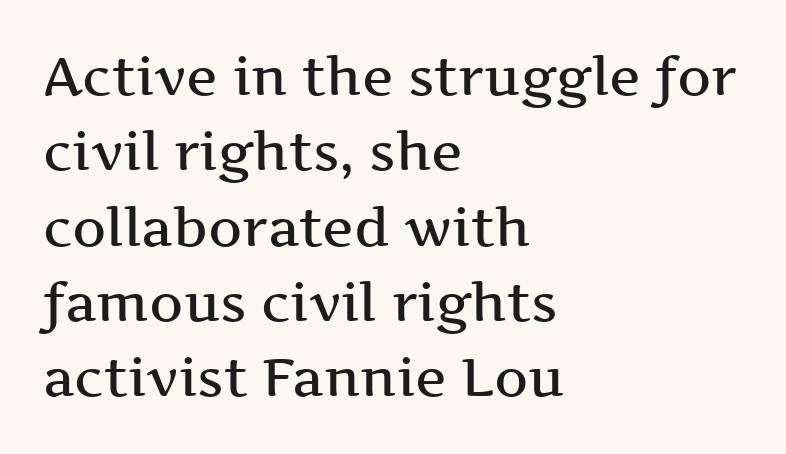
{"serif": "yes", "italic": "no", "bold": "semi", "weight": "semibold", "width": "wide", "stroke_contrast": "medium", "x_height": "medium", "monospaced": "no", "underline": "no", "align": "left", "line_spacing": "normal", "line_spacing_ratio": 1.42, "letter_spacing": "normal", "letter_spacing_em": 0.0, "glyph_px": 53}
